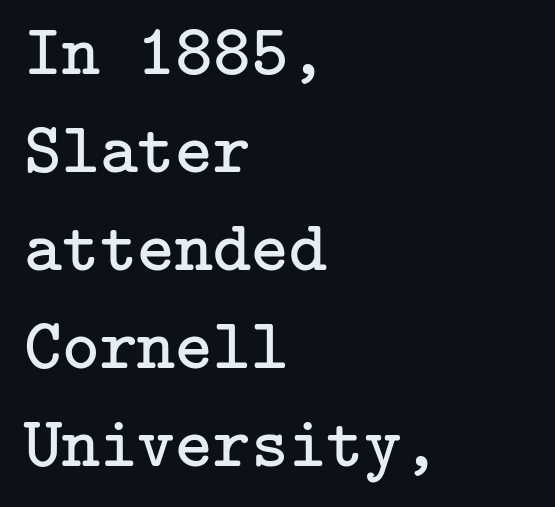
No heavy texture on the line: the type isn't bold. Is there much room between lines? A standard amount, neither cramped nor airy. Glance below the letters and you will spot only blank space. The rendering shows small feet on the letterforms — a serif design. Caption: standard tracking, unaltered.
